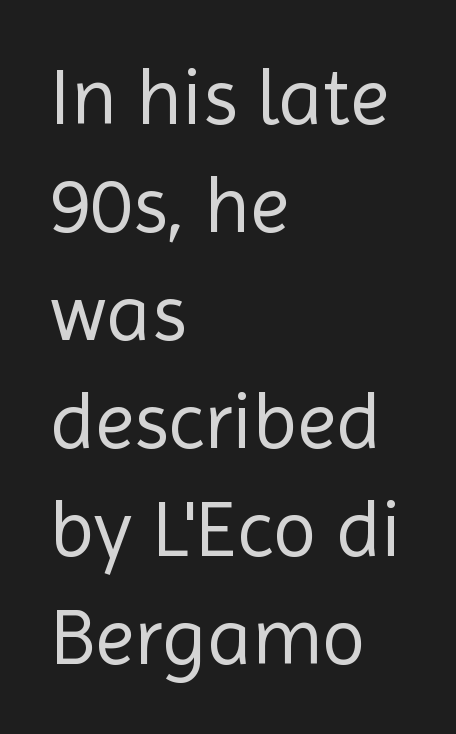
Summary of vertical rhythm: regular, with standard interline spacing. Rule under the text: the space is simply empty. The type is set solid horizontally, with unmodified tracking. The axis of the letterforms is exactly vertical. Horizontally, the lines are justified to the leading edge only. The rendering shows plain stroke endings on the letterforms — a sans-serif design.
